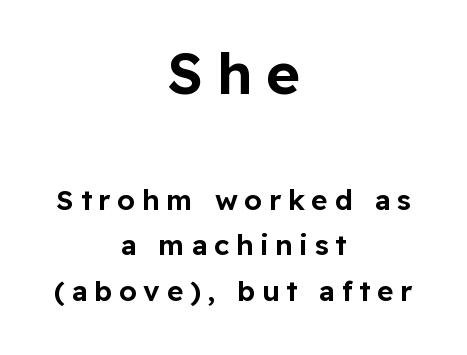
{"serif": "no", "italic": "no", "width": "normal", "stroke_contrast": "low", "x_height": "medium", "monospaced": "no", "underline": "no", "align": "center", "line_spacing": "normal", "line_spacing_ratio": 1.63, "letter_spacing": "wide", "letter_spacing_em": 0.24, "larger_block": "first", "size_ratio": 2.04, "glyph_px": 57}
